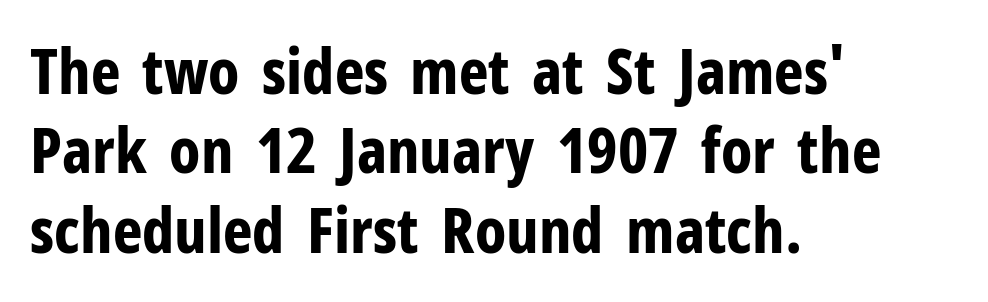
{"serif": "no", "italic": "no", "bold": "yes", "weight": "bold", "width": "condensed", "stroke_contrast": "low", "x_height": "medium", "monospaced": "no", "underline": "no", "align": "left", "line_spacing": "normal", "line_spacing_ratio": 1.26, "letter_spacing": "normal", "letter_spacing_em": 0.0, "glyph_px": 63}
